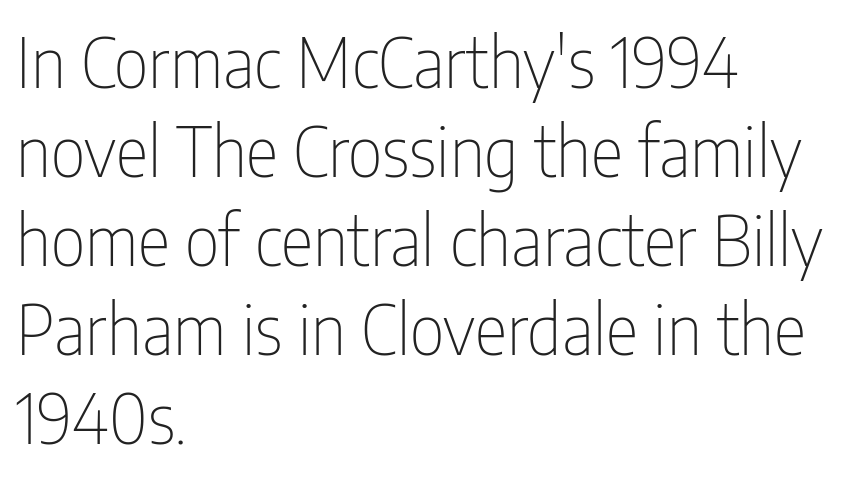
Q: Is the text bold? A: No.
Q: Is the text italic (slanted)? A: No, it is upright.
Q: Is the typeface a serif or a sans-serif typeface? A: Sans-serif.
Q: Is the text underlined? A: No.
Q: How is the paragraph aligned? A: Left-aligned.
Q: Is the spacing between letters normal or unusually wide? A: Normal.
Q: Is the spacing between lines tight, normal or loose? A: Normal.
Q: Width (condensed, normal, or wide)? A: Condensed.
Q: Stroke contrast? A: Low.
Q: x-height? A: Medium.
Q: Monospaced? A: No.
